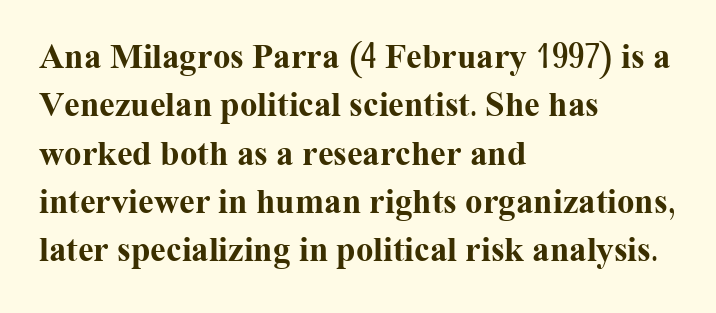
Q: Is the text bold? A: Yes.
Q: Is the text italic (slanted)? A: No, it is upright.
Q: Is the typeface a serif or a sans-serif typeface? A: Serif.
Q: Is the text underlined? A: No.
Q: How is the paragraph aligned? A: Left-aligned.
Q: Is the spacing between letters normal or unusually wide? A: Normal.
Q: Is the spacing between lines tight, normal or loose? A: Normal.
Q: Width (condensed, normal, or wide)? A: Normal.
Q: Stroke contrast? A: Medium.
Q: x-height? A: Medium.
Q: Monospaced? A: No.
